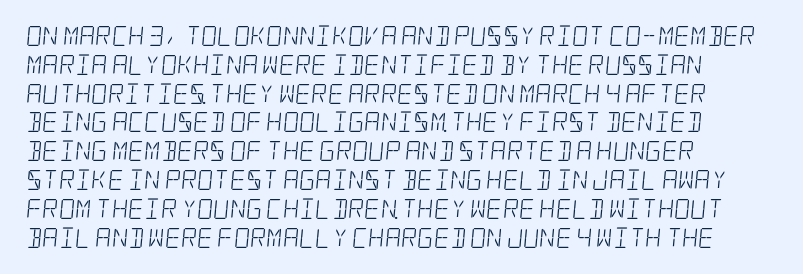
The image shows 20 px text type; set left-aligned, normal line spacing (1.44x), normal letter spacing, not underlined.
